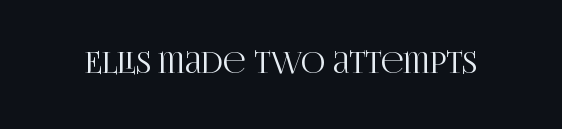
Q: Is the text italic (slanted)? A: No, it is upright.
Q: Is the typeface a serif or a sans-serif typeface? A: Serif.
Q: Is the text underlined? A: No.
Q: Is the spacing between letters normal or unusually wide? A: Normal.
Q: Width (condensed, normal, or wide)? A: Condensed.
Q: Stroke contrast? A: High.
Q: x-height? A: Large.
Q: Monospaced? A: No.
